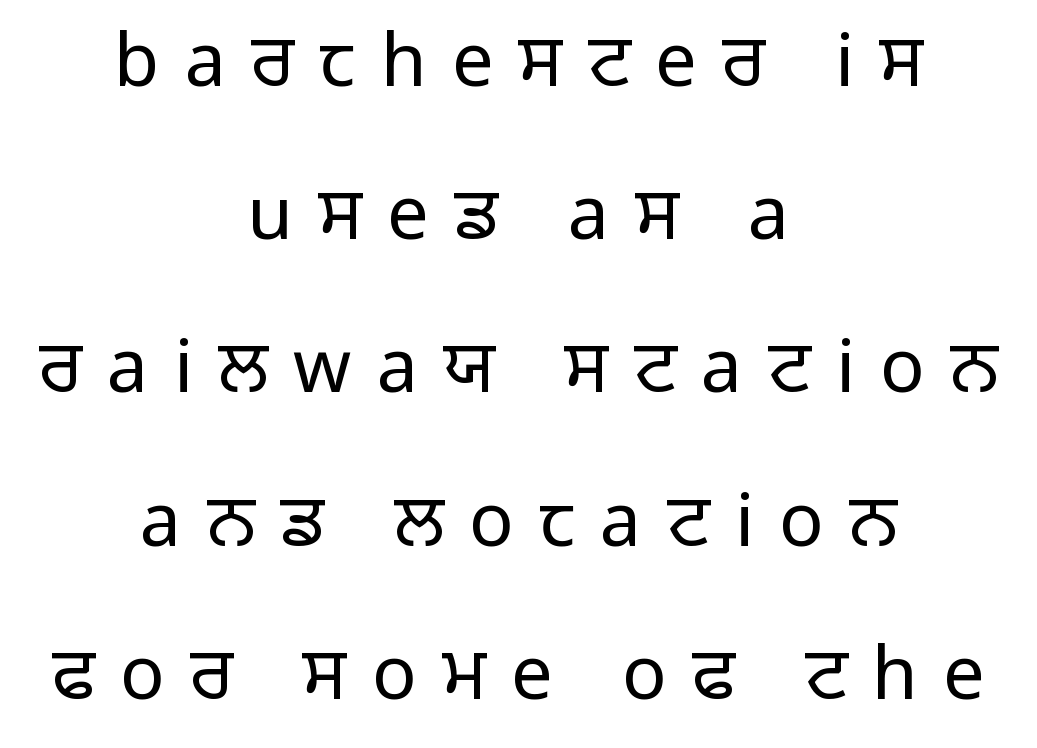
The rendering uses a large line-height, opening up the rows. Each row of text sits above clean, open space. The face used here is proportionally spaced, like ordinary book or web type. The font family rendered here belongs to the sans-serif group. This rendering uses center alignment, leaving both contours irregular but symmetric. A typesetter would mark this as roman, not italic.
